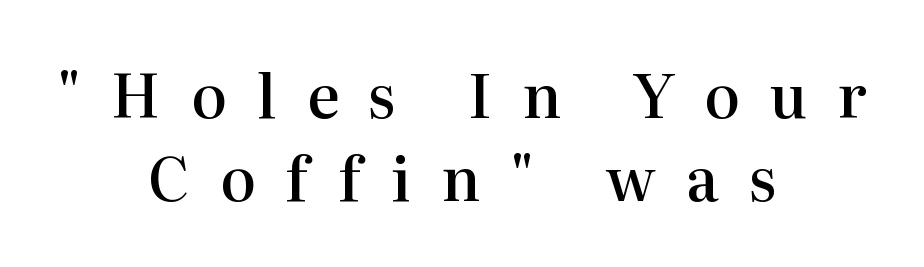
{"serif": "yes", "italic": "no", "bold": "semi", "weight": "semibold", "width": "normal", "stroke_contrast": "high", "x_height": "medium", "monospaced": "no", "underline": "no", "align": "center", "line_spacing": "normal", "line_spacing_ratio": 1.38, "letter_spacing": "wide", "letter_spacing_em": 0.5, "glyph_px": 60}
